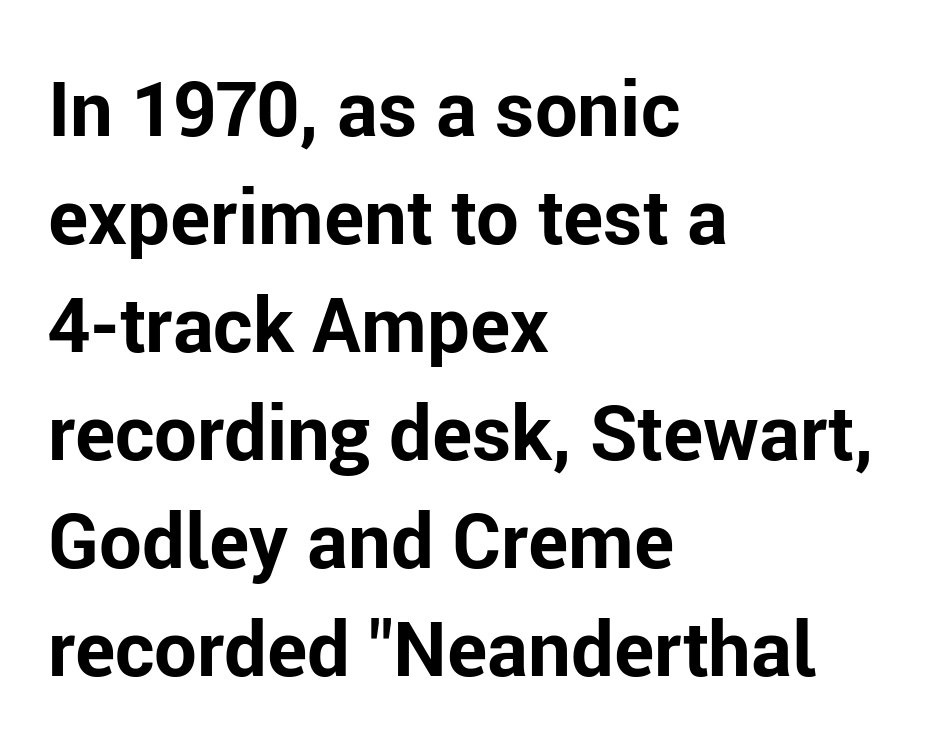
Q: Is the text bold? A: Yes.
Q: Is the text italic (slanted)? A: No, it is upright.
Q: Is the typeface a serif or a sans-serif typeface? A: Sans-serif.
Q: Is the text underlined? A: No.
Q: How is the paragraph aligned? A: Left-aligned.
Q: Is the spacing between letters normal or unusually wide? A: Normal.
Q: Is the spacing between lines tight, normal or loose? A: Normal.
Q: Width (condensed, normal, or wide)? A: Normal.
Q: Stroke contrast? A: Low.
Q: x-height? A: Medium.
Q: Monospaced? A: No.
